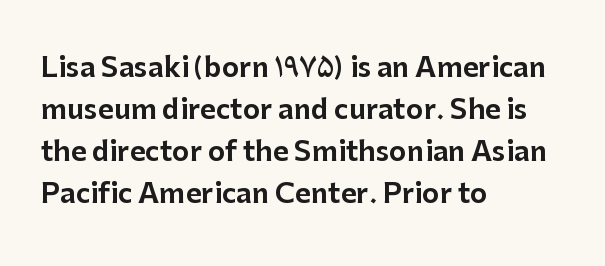
Q: Is the text italic (slanted)? A: No, it is upright.
Q: Is the text underlined? A: No.
Q: How is the paragraph aligned? A: Left-aligned.
Q: Is the spacing between letters normal or unusually wide? A: Normal.
Q: Is the spacing between lines tight, normal or loose? A: Normal.
